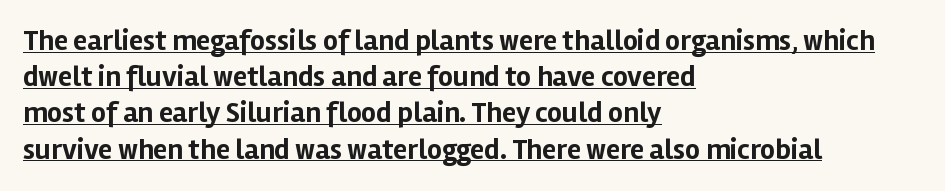
The image shows 29 px bold sans-serif type, upright; set left-aligned, normal line spacing (1.25x), normal letter spacing, underlined; low stroke contrast and a medium x-height.
